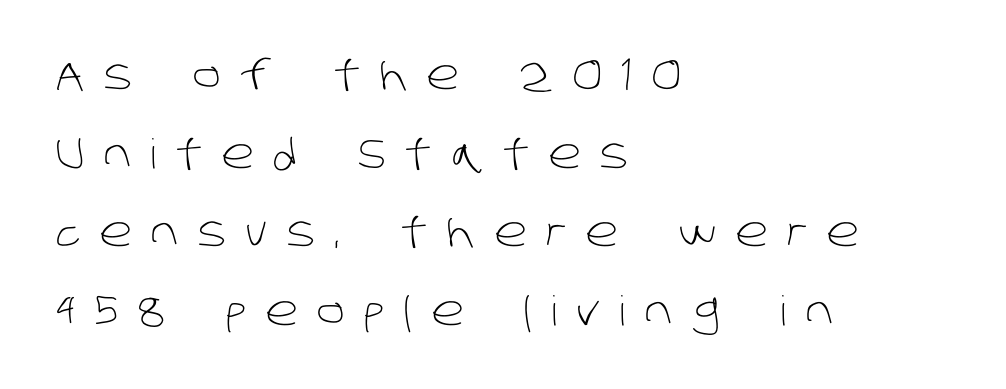
{"serif": "no", "bold": "no", "weight": "light", "width": "normal", "stroke_contrast": "low", "x_height": "large", "monospaced": "no", "underline": "no", "align": "left", "line_spacing": "loose", "line_spacing_ratio": 1.92, "letter_spacing": "wide", "letter_spacing_em": 0.47, "glyph_px": 41}
